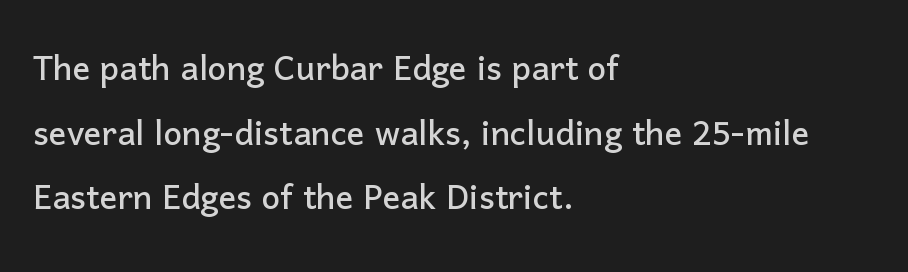
{"serif": "no", "italic": "no", "width": "normal", "stroke_contrast": "low", "x_height": "medium", "monospaced": "no", "underline": "no", "align": "left", "line_spacing": "normal", "line_spacing_ratio": 1.47, "letter_spacing": "normal", "letter_spacing_em": 0.0, "glyph_px": 44}
